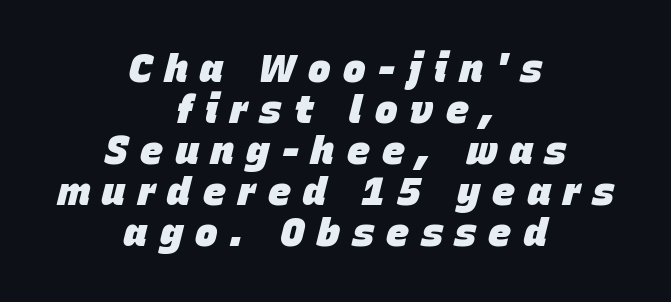
Q: Is the text bold? A: Yes.
Q: Is the text italic (slanted)? A: Yes, it leans right by about 15 degrees.
Q: Is the text underlined? A: No.
Q: How is the paragraph aligned? A: Centered.
Q: Is the spacing between letters normal or unusually wide? A: Unusually wide.
Q: Is the spacing between lines tight, normal or loose? A: Tight.
Q: Width (condensed, normal, or wide)? A: Normal.
Q: Stroke contrast? A: Low.
Q: x-height? A: Large.
Q: Monospaced? A: No.
